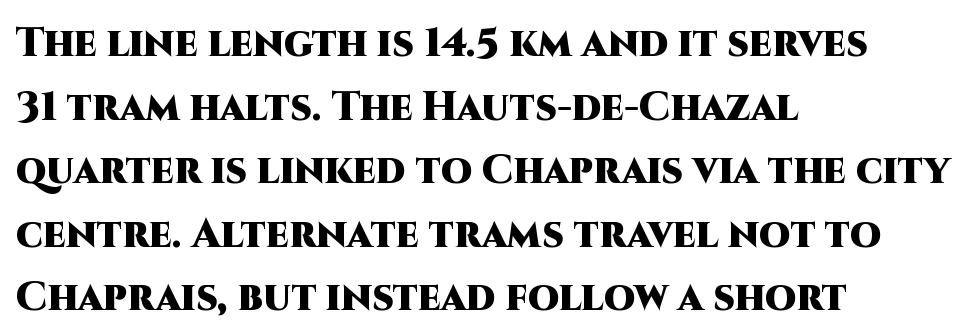
{"serif": "no", "italic": "no", "bold": "yes", "weight": "heavy", "width": "normal", "stroke_contrast": "high", "x_height": "large", "monospaced": "no", "underline": "no", "align": "left", "line_spacing": "normal", "line_spacing_ratio": 1.59, "letter_spacing": "normal", "letter_spacing_em": 0.0, "glyph_px": 40}
